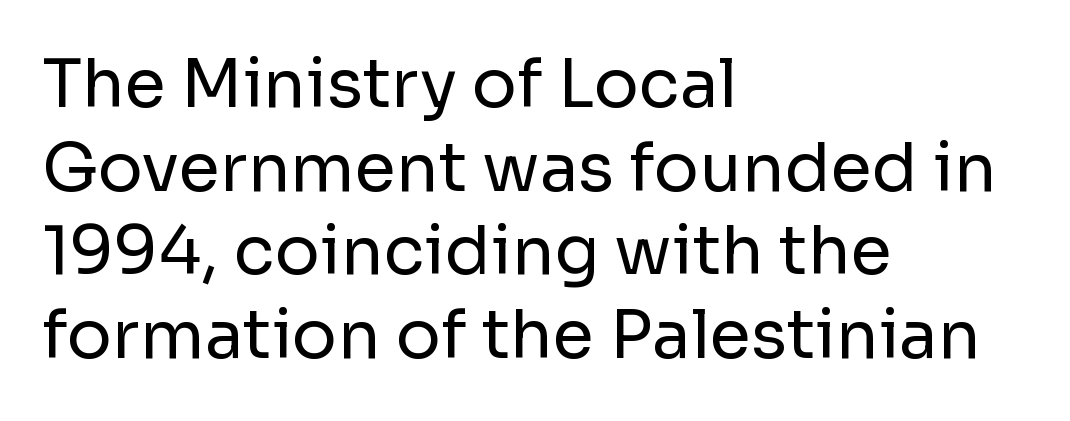
This sample uses an upright cut, with every glyph sitting square on the baseline. This reads as an unemphasized weight, regular at the heaviest. Letter spacing: default. The letters advance in unequal steps, a hallmark of proportional type. The typesetter chose a ragged-right arrangement here.
